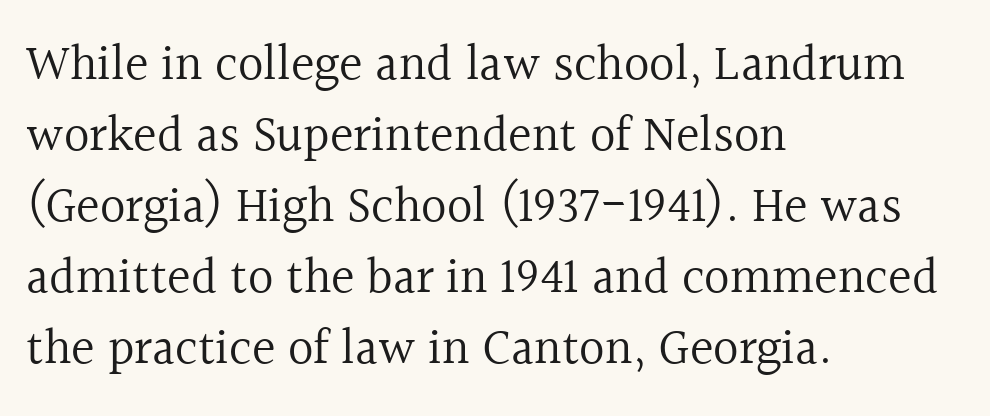
Inter-character spacing is left at the font's built-in metrics. Are there feet on the stems? There are — it's a serif. The strokes carry an ordinary text weight at most. Is this a fixed-width face? No — the glyphs have proportional, varying widths.
